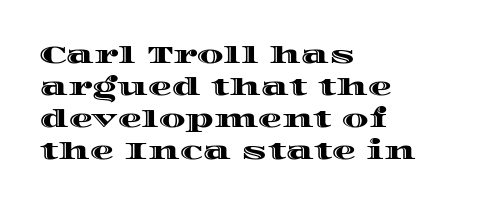
Just letters on the line, the space beneath them empty. Honestly, the row spacing looks completely unremarkable. No italicization has been applied; the sample stays upright. Teacher's note: observe the even left margin — that is flush-left alignment. Glyph-to-glyph distance matches everyday printed text.
